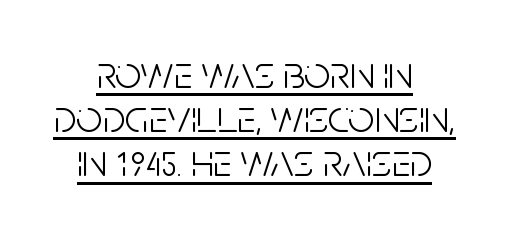
A centered setting, common on invitations and titles, is used for this passage. The letters sit at their default tracking, neither squeezed nor spread. It's the straight-up-and-down kind of type. Nothing heavy about these letters — not bold at all. Glance below the letters and you will spot a drawn line.
